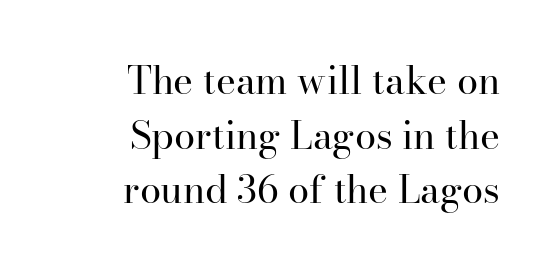
The image shows 38 px regular-weight serif type, upright; set right-aligned, normal line spacing (1.44x), normal letter spacing, not underlined; high stroke contrast and a small x-height.
